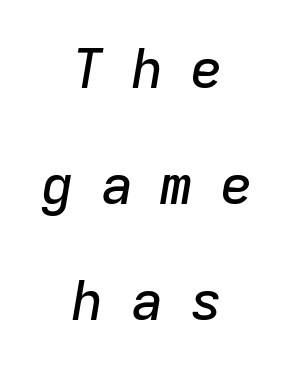
Q: Is the text italic (slanted)? A: Yes, it leans right by about 9 degrees.
Q: Is the text underlined? A: No.
Q: How is the paragraph aligned? A: Centered.
Q: Is the spacing between letters normal or unusually wide? A: Unusually wide.
Q: Is the spacing between lines tight, normal or loose? A: Loose.
Q: Width (condensed, normal, or wide)? A: Normal.
Q: Stroke contrast? A: Low.
Q: x-height? A: Medium.
Q: Monospaced? A: Yes.
